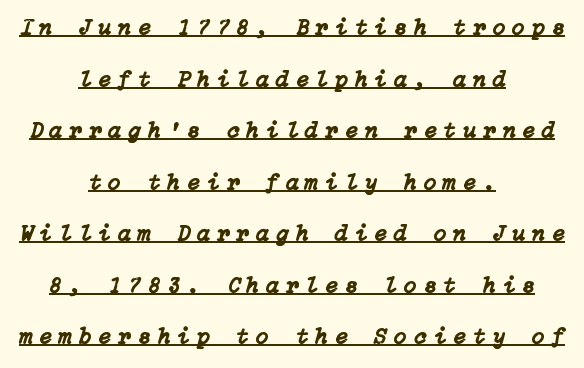
Q: Is the text italic (slanted)? A: Yes, it leans right by about 15 degrees.
Q: Is the text underlined? A: Yes.
Q: How is the paragraph aligned? A: Centered.
Q: Is the spacing between letters normal or unusually wide? A: Unusually wide.
Q: Is the spacing between lines tight, normal or loose? A: Loose.
